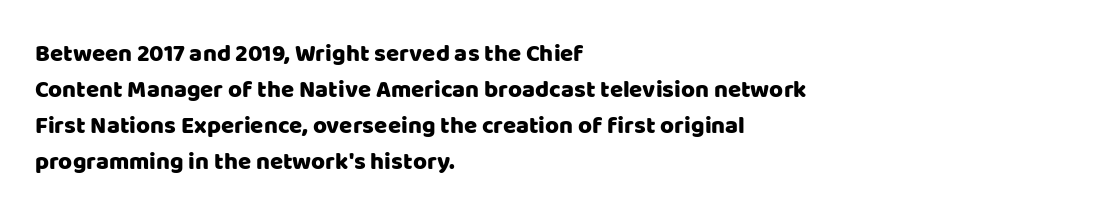
{"italic": "no", "underline": "no", "align": "left", "line_spacing": "normal", "line_spacing_ratio": 1.5, "letter_spacing": "normal", "letter_spacing_em": 0.0, "glyph_px": 24}
